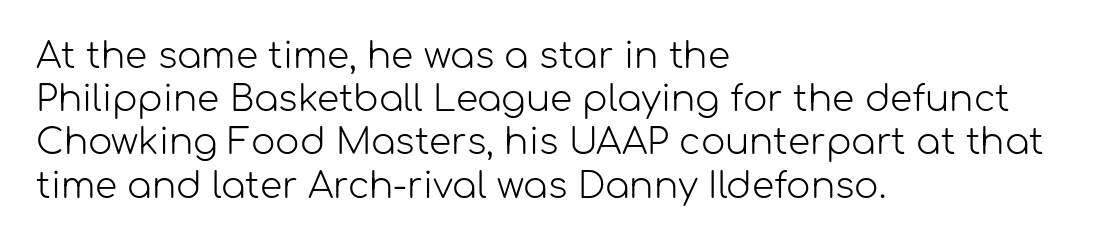
Horizontal alignment here is leftward, the default for most running prose. Descender tails drop into unmarked territory. The letters stand upright; this is a roman face. A light-to-regular cut is what we see here.
